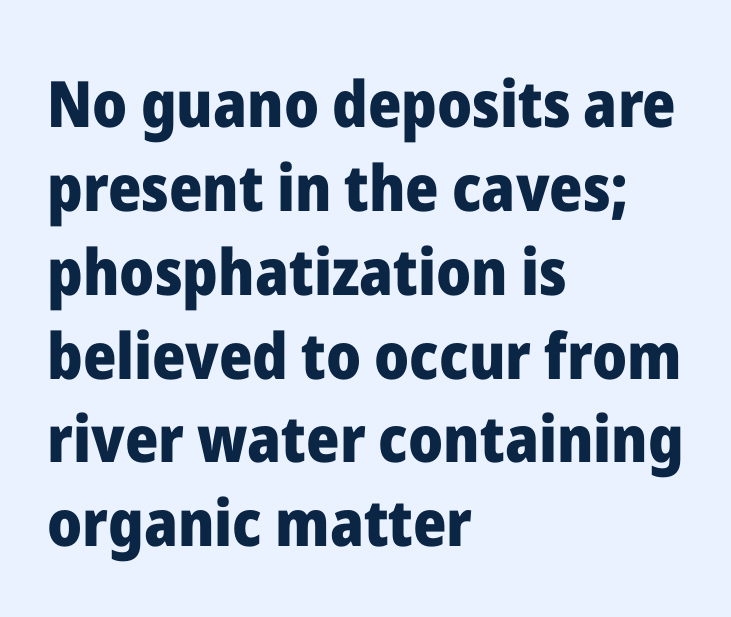
Q: Is the text bold? A: Yes.
Q: Is the text italic (slanted)? A: No, it is upright.
Q: Is the typeface a serif or a sans-serif typeface? A: Sans-serif.
Q: Is the text underlined? A: No.
Q: How is the paragraph aligned? A: Left-aligned.
Q: Is the spacing between letters normal or unusually wide? A: Normal.
Q: Is the spacing between lines tight, normal or loose? A: Normal.
Q: Width (condensed, normal, or wide)? A: Normal.
Q: Stroke contrast? A: Low.
Q: x-height? A: Medium.
Q: Monospaced? A: No.
